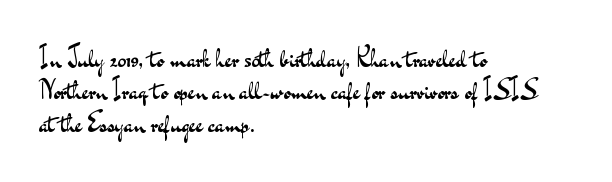
The image shows 26 px text type; set left-aligned, normal line spacing (1.25x), normal letter spacing, not underlined.
